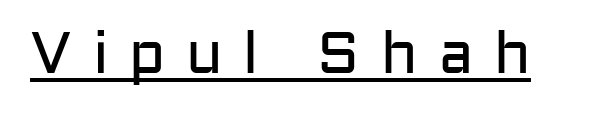
{"serif": "no", "italic": "no", "bold": "no", "weight": "regular", "width": "normal", "stroke_contrast": "low", "x_height": "medium", "monospaced": "no", "underline": "yes", "letter_spacing": "wide", "letter_spacing_em": 0.35, "glyph_px": 59}
